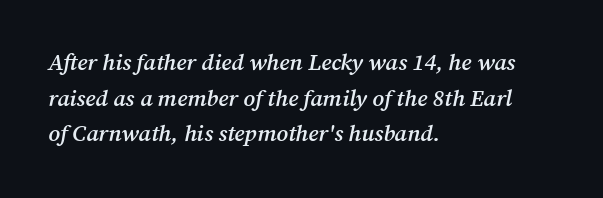
The text carries the slant typical of an italic or oblique font. Tracking value appears to be zero — textbook default spacing. Compared with an ordinary text face, these strokes are moderately heavier — a semibold. Line spacing here is normal. Words float on clear page, feet unadorned.
